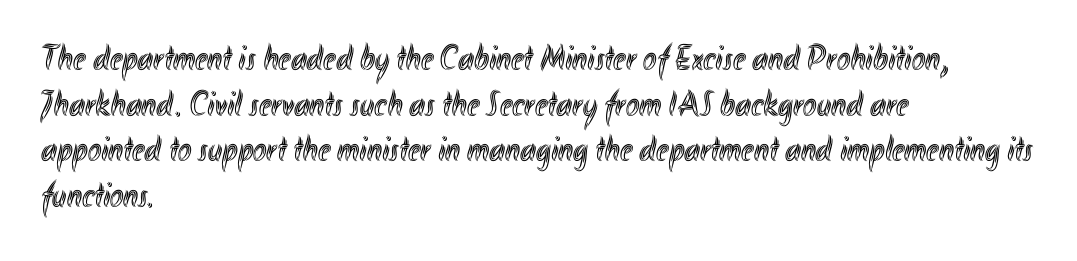
The image shows 36 px condensed type; set left-aligned, normal line spacing (1.27x), normal letter spacing, not underlined; a small x-height.
